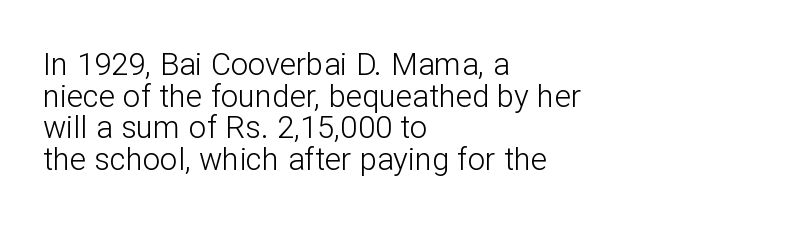
{"serif": "no", "italic": "no", "bold": "no", "weight": "light", "width": "normal", "stroke_contrast": "low", "x_height": "medium", "monospaced": "no", "underline": "no", "align": "left", "line_spacing": "tight", "line_spacing_ratio": 1.02, "letter_spacing": "normal", "letter_spacing_em": 0.0, "glyph_px": 31}
